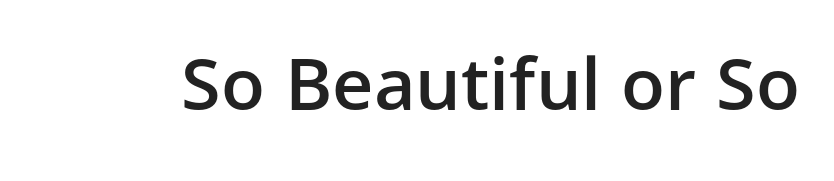
Q: Is the text bold? A: Semi-bold.
Q: Is the text italic (slanted)? A: No, it is upright.
Q: Is the typeface a serif or a sans-serif typeface? A: Sans-serif.
Q: Is the text underlined? A: No.
Q: Is the spacing between letters normal or unusually wide? A: Normal.
Q: Width (condensed, normal, or wide)? A: Normal.
Q: Stroke contrast? A: Low.
Q: x-height? A: Medium.
Q: Monospaced? A: No.
